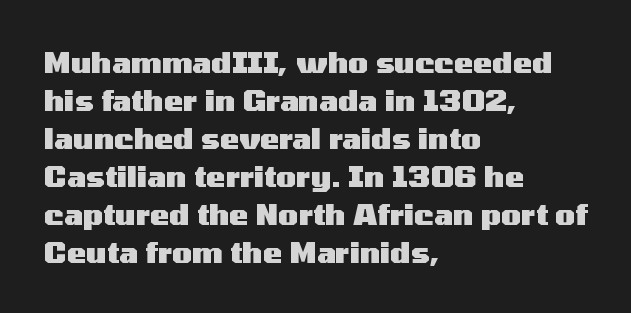
Q: Is the text bold? A: Yes.
Q: Is the text italic (slanted)? A: No, it is upright.
Q: Is the typeface a serif or a sans-serif typeface? A: Sans-serif.
Q: Is the text underlined? A: No.
Q: How is the paragraph aligned? A: Left-aligned.
Q: Is the spacing between letters normal or unusually wide? A: Normal.
Q: Is the spacing between lines tight, normal or loose? A: Normal.
Q: Width (condensed, normal, or wide)? A: Wide.
Q: Stroke contrast? A: Medium.
Q: x-height? A: Medium.
Q: Monospaced? A: No.
